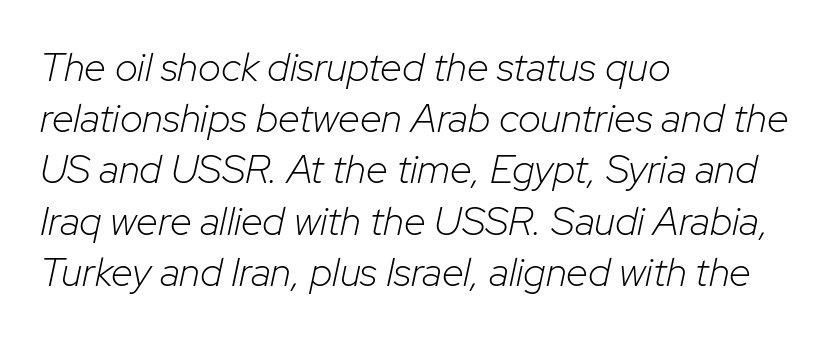
Q: Is the text bold? A: No.
Q: Is the text italic (slanted)? A: Yes, it leans right by about 12 degrees.
Q: Is the text underlined? A: No.
Q: How is the paragraph aligned? A: Left-aligned.
Q: Is the spacing between letters normal or unusually wide? A: Normal.
Q: Is the spacing between lines tight, normal or loose? A: Normal.
Q: Width (condensed, normal, or wide)? A: Normal.
Q: Stroke contrast? A: Low.
Q: x-height? A: Medium.
Q: Monospaced? A: No.
